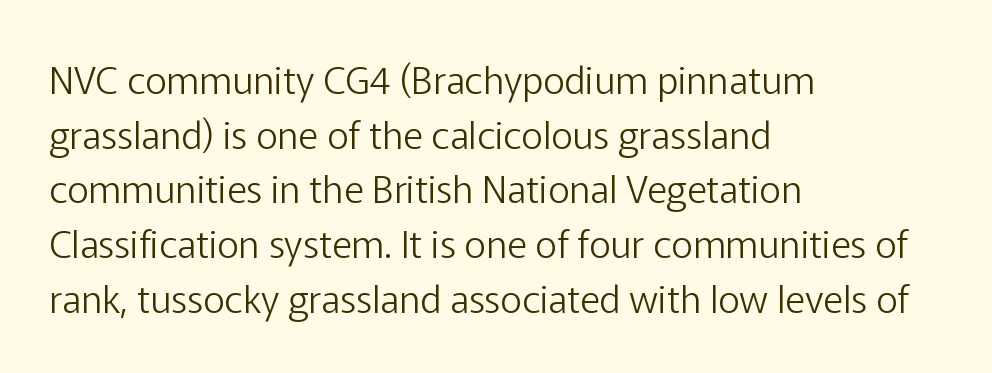
Q: Is the text bold? A: No.
Q: Is the text italic (slanted)? A: No, it is upright.
Q: Is the typeface a serif or a sans-serif typeface? A: Sans-serif.
Q: Is the text underlined? A: No.
Q: How is the paragraph aligned? A: Left-aligned.
Q: Is the spacing between letters normal or unusually wide? A: Normal.
Q: Is the spacing between lines tight, normal or loose? A: Normal.
Q: Width (condensed, normal, or wide)? A: Normal.
Q: Stroke contrast? A: Low.
Q: x-height? A: Medium.
Q: Monospaced? A: No.
